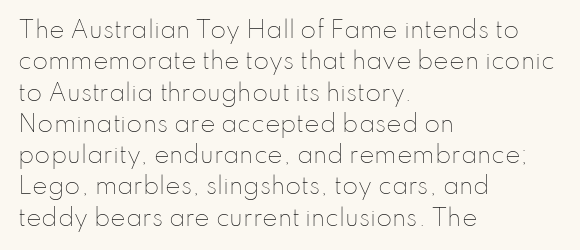
{"italic": "no", "bold": "no", "underline": "no", "align": "left", "line_spacing": "normal", "line_spacing_ratio": 1.36, "letter_spacing": "normal", "letter_spacing_em": 0.0, "glyph_px": 23}
